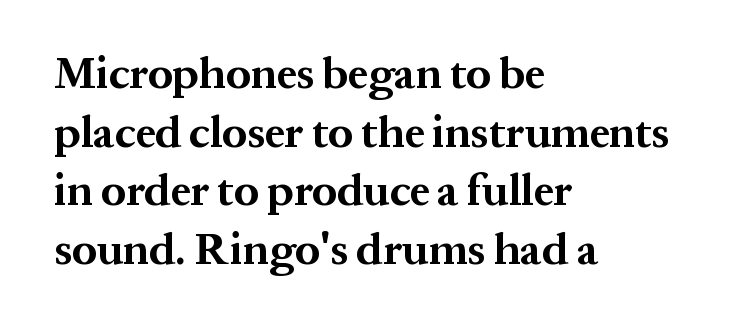
Think of a printed novel: that variable character pitch is what you see here. Quick note: underline off. This sample uses a serif face. The leading is moderate, giving the passage an even texture. Unlike italic type, these characters show no tilt at all. The passage shown is emphatically bold.
